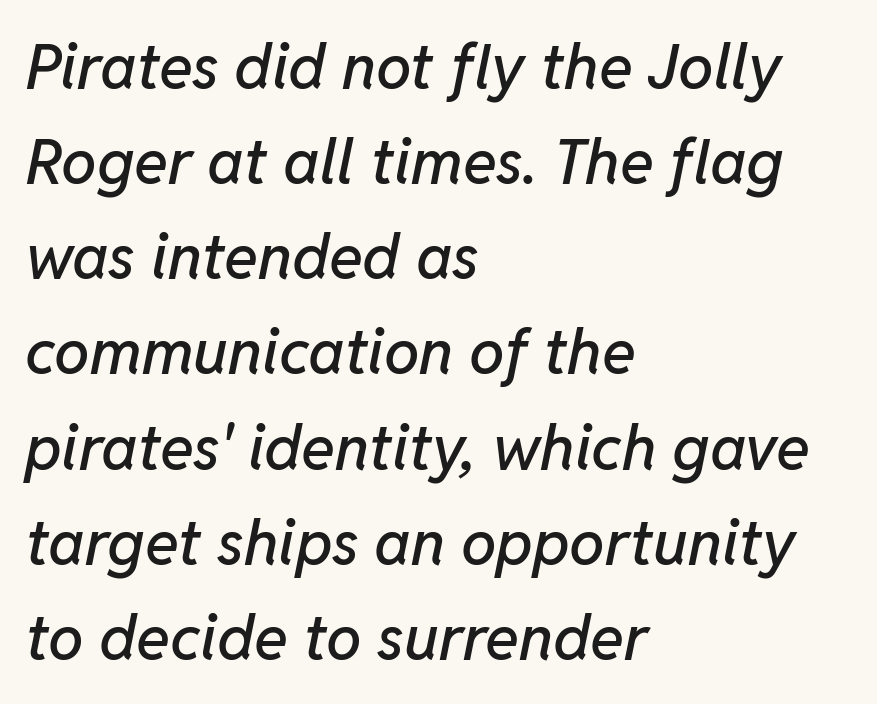
You can tell it's italic because the verticals aren't actually vertical. Honestly, the letter spacing is just normal — you wouldn't notice it. Underlining? Definitely not there. Each new line begins a customary step beneath the previous one. The rendering anchors every line to the left-hand side.
